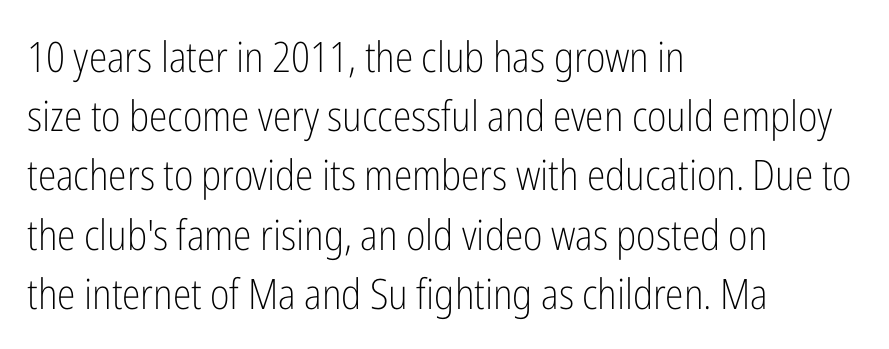
The image shows 42 px light, condensed sans-serif type, upright; set left-aligned, normal line spacing (1.41x), normal letter spacing, not underlined; low stroke contrast and a medium x-height.
